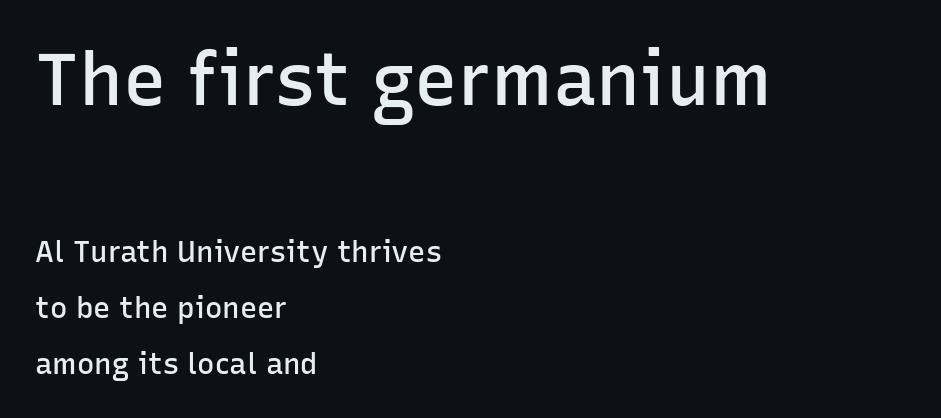
Q: Is the text bold? A: Semi-bold.
Q: Is the text italic (slanted)? A: No, it is upright.
Q: Is the typeface a serif or a sans-serif typeface? A: Sans-serif.
Q: Is the text underlined? A: No.
Q: How is the paragraph aligned? A: Left-aligned.
Q: Is the spacing between letters normal or unusually wide? A: Normal.
Q: Is the spacing between lines tight, normal or loose? A: Loose.
Q: Which block of text is set in a larger size, the first (top) or the second (bottom)? A: The first (top) one.
Q: Width (condensed, normal, or wide)? A: Normal.
Q: Stroke contrast? A: Low.
Q: x-height? A: Medium.
Q: Monospaced? A: No.
